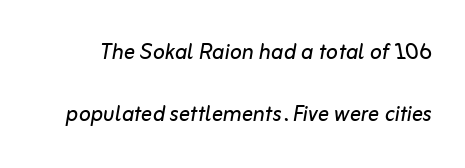
The image shows 28 px regular-weight type, italic (leaning right); set loose line spacing (2.2x), normal letter spacing, not underlined; low stroke contrast and a medium x-height.
